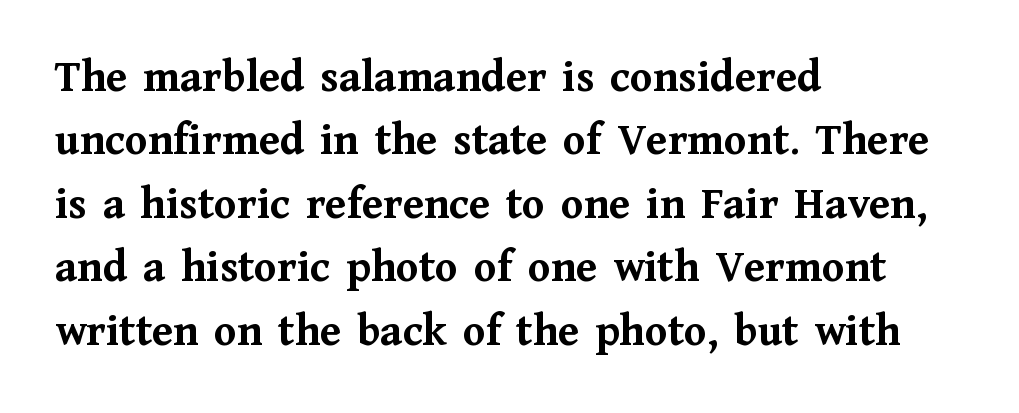
Q: Is the text bold? A: Yes.
Q: Is the text italic (slanted)? A: No, it is upright.
Q: Is the typeface a serif or a sans-serif typeface? A: Serif.
Q: Is the text underlined? A: No.
Q: How is the paragraph aligned? A: Left-aligned.
Q: Is the spacing between letters normal or unusually wide? A: Normal.
Q: Is the spacing between lines tight, normal or loose? A: Normal.
Q: Width (condensed, normal, or wide)? A: Normal.
Q: Stroke contrast? A: Medium.
Q: x-height? A: Medium.
Q: Monospaced? A: No.
